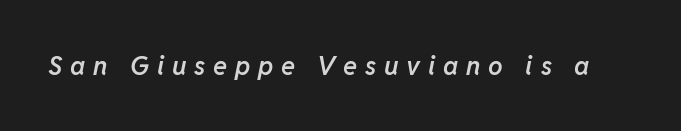
{"italic": "yes", "lean": "right", "slant_degrees": 11, "bold": "semi", "underline": "no", "letter_spacing": "wide", "letter_spacing_em": 0.3, "glyph_px": 26}
